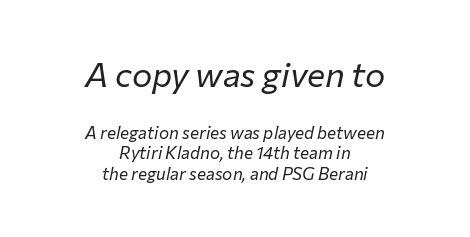
Q: Is the text bold? A: No.
Q: Is the text italic (slanted)? A: Yes, it leans right by about 12 degrees.
Q: Is the text underlined? A: No.
Q: How is the paragraph aligned? A: Centered.
Q: Is the spacing between letters normal or unusually wide? A: Normal.
Q: Which block of text is set in a larger size, the first (top) or the second (bottom)? A: The first (top) one.
Q: Width (condensed, normal, or wide)? A: Normal.
Q: Stroke contrast? A: Low.
Q: x-height? A: Medium.
Q: Monospaced? A: No.
